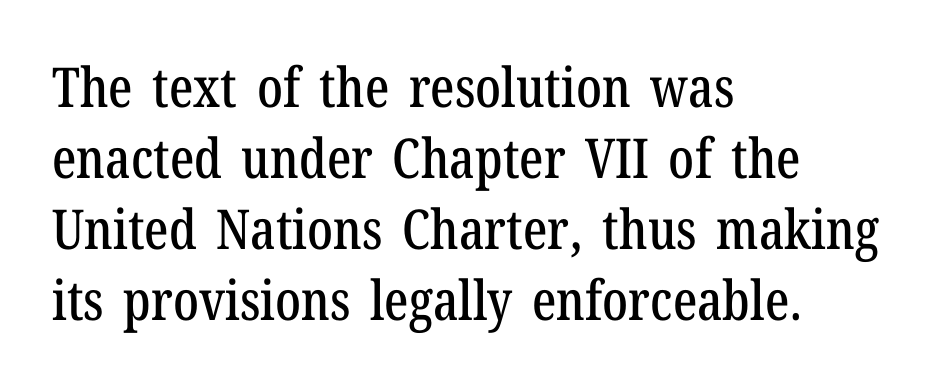
{"serif": "yes", "italic": "no", "width": "condensed", "stroke_contrast": "low", "x_height": "medium", "monospaced": "no", "underline": "no", "align": "left", "line_spacing": "normal", "line_spacing_ratio": 1.29, "letter_spacing": "normal", "letter_spacing_em": 0.0, "glyph_px": 55}
